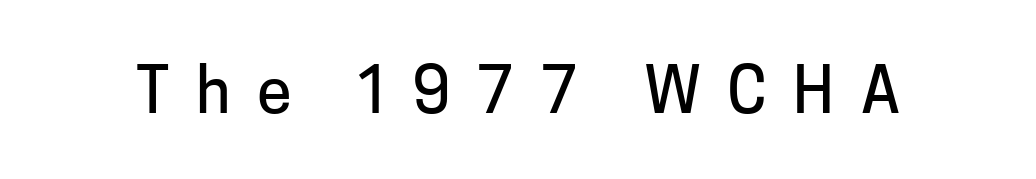
The image shows 63 px sans-serif type, upright; set unusually wide letter spacing (+0.42 em), not underlined; low stroke contrast and a medium x-height.
